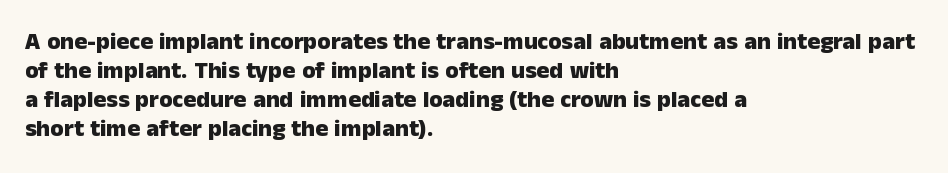
The image shows 24 px bold type, upright; set left-aligned, line spacing 1.21x, normal letter spacing, not underlined.
